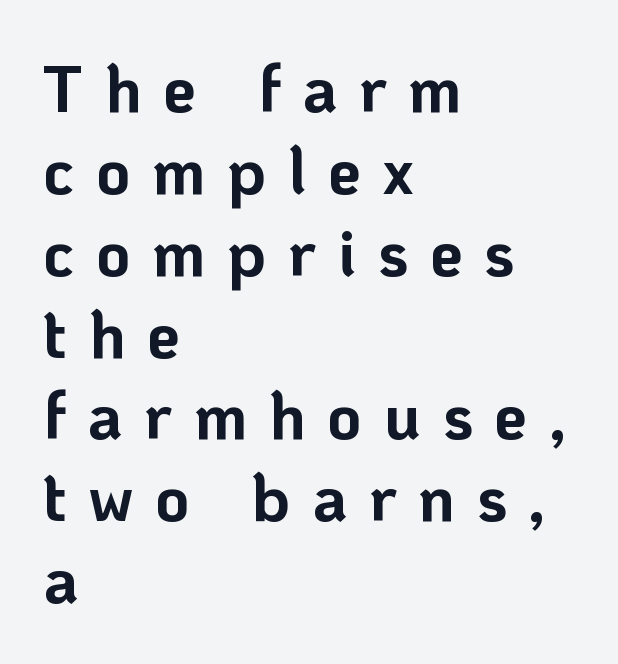
Q: Is the text bold? A: Yes.
Q: Is the text italic (slanted)? A: No, it is upright.
Q: Is the typeface a serif or a sans-serif typeface? A: Sans-serif.
Q: Is the text underlined? A: No.
Q: How is the paragraph aligned? A: Left-aligned.
Q: Is the spacing between letters normal or unusually wide? A: Unusually wide.
Q: Width (condensed, normal, or wide)? A: Normal.
Q: Stroke contrast? A: Low.
Q: x-height? A: Medium.
Q: Monospaced? A: No.
